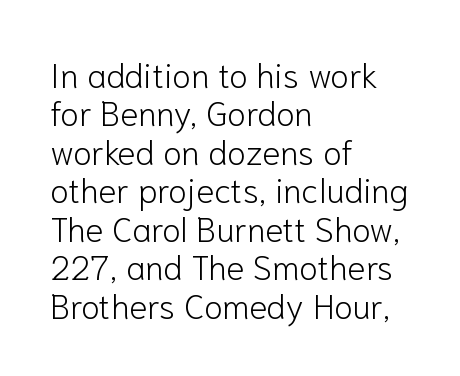
{"serif": "no", "italic": "no", "bold": "no", "weight": "light", "width": "normal", "stroke_contrast": "low", "x_height": "medium", "monospaced": "no", "underline": "no", "align": "left", "line_spacing": "tight", "line_spacing_ratio": 1.13, "letter_spacing": "normal", "letter_spacing_em": 0.0, "glyph_px": 34}
